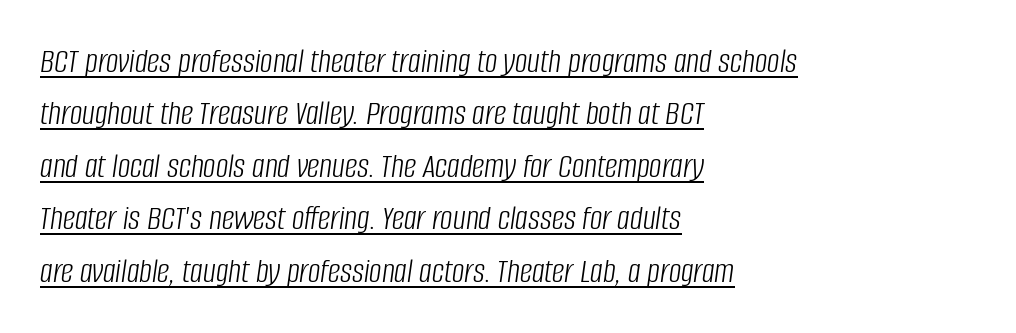
The image shows 35 px light, condensed type, italic (leaning right); set left-aligned, normal line spacing (1.5x), normal letter spacing, underlined; low stroke contrast and a large x-height.
